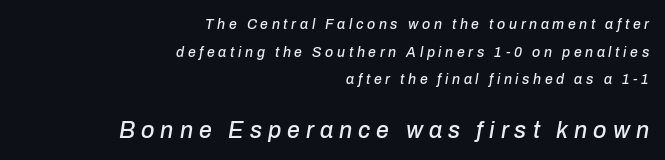
Q: Is the text italic (slanted)? A: Yes, it leans right by about 10 degrees.
Q: Is the text underlined? A: No.
Q: How is the paragraph aligned? A: Right-aligned.
Q: Is the spacing between letters normal or unusually wide? A: Unusually wide.
Q: Is the spacing between lines tight, normal or loose? A: Loose.
Q: Which block of text is set in a larger size, the first (top) or the second (bottom)? A: The second (bottom) one.
